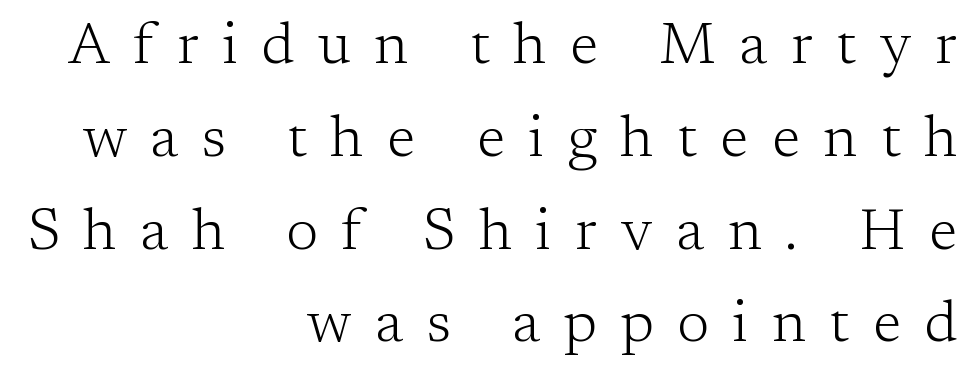
The image shows 58 px light serif type, upright; set right-aligned, normal line spacing (1.6x), unusually wide letter spacing (+0.41 em), not underlined; low stroke contrast and a medium x-height.
